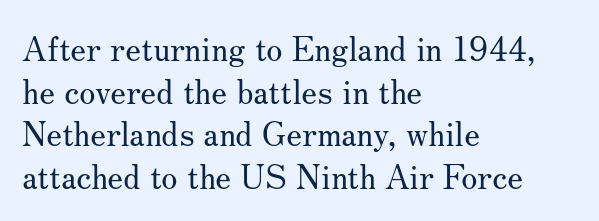
Q: Is the text bold? A: No.
Q: Is the text italic (slanted)? A: No, it is upright.
Q: Is the typeface a serif or a sans-serif typeface? A: Serif.
Q: Is the text underlined? A: No.
Q: How is the paragraph aligned? A: Left-aligned.
Q: Is the spacing between letters normal or unusually wide? A: Normal.
Q: Is the spacing between lines tight, normal or loose? A: Normal.
Q: Width (condensed, normal, or wide)? A: Normal.
Q: Stroke contrast? A: Medium.
Q: x-height? A: Small.
Q: Monospaced? A: No.
